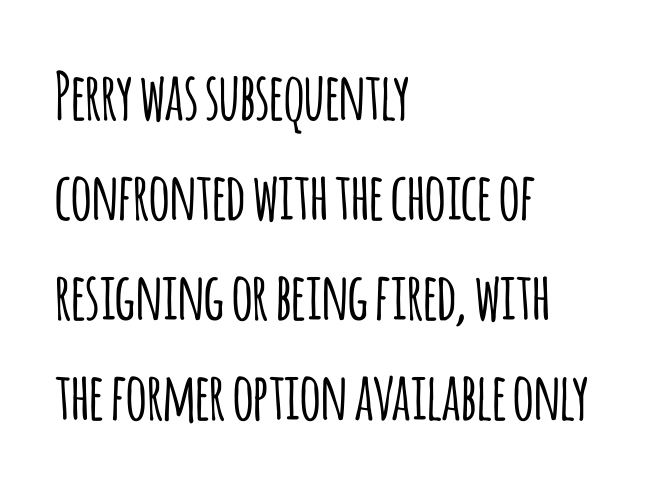
{"serif": "no", "italic": "no", "width": "condensed", "stroke_contrast": "low", "x_height": "large", "monospaced": "no", "underline": "no", "align": "left", "line_spacing": "normal", "line_spacing_ratio": 1.54, "letter_spacing": "normal", "letter_spacing_em": 0.0, "glyph_px": 65}
